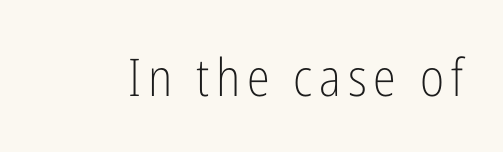
The image shows 52 px light, condensed sans-serif type, upright; set not underlined; low stroke contrast and a medium x-height.
